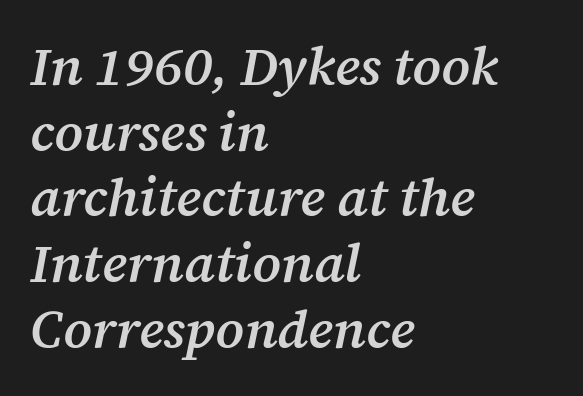
{"serif": "yes", "italic": "yes", "lean": "right", "slant_degrees": 12, "bold": "semi", "weight": "semibold", "width": "normal", "stroke_contrast": "medium", "x_height": "medium", "monospaced": "no", "underline": "no", "align": "left", "line_spacing_ratio": 1.24, "letter_spacing": "normal", "letter_spacing_em": 0.0, "glyph_px": 53}
